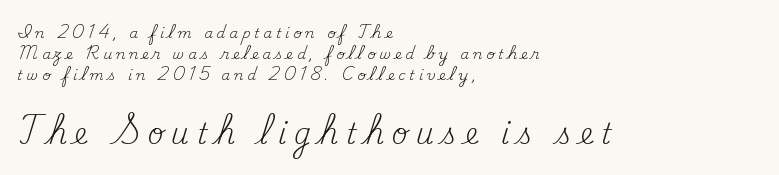
The image shows 28 px regular-weight serif type; set left-aligned, normal line spacing (1.49x), unusually wide letter spacing (+0.28 em), not underlined; the second (bottom) block is 2.0x larger; medium stroke contrast and a small x-height.
